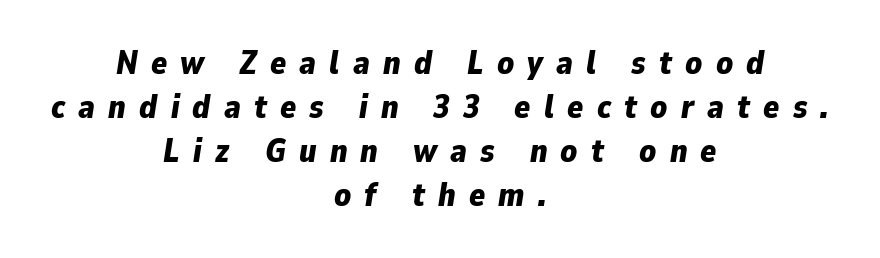
{"italic": "yes", "lean": "right", "slant_degrees": 9, "bold": "yes", "weight": "bold", "width": "normal", "stroke_contrast": "low", "x_height": "medium", "monospaced": "no", "underline": "no", "align": "center", "line_spacing": "normal", "line_spacing_ratio": 1.33, "letter_spacing": "wide", "letter_spacing_em": 0.4, "glyph_px": 33}
